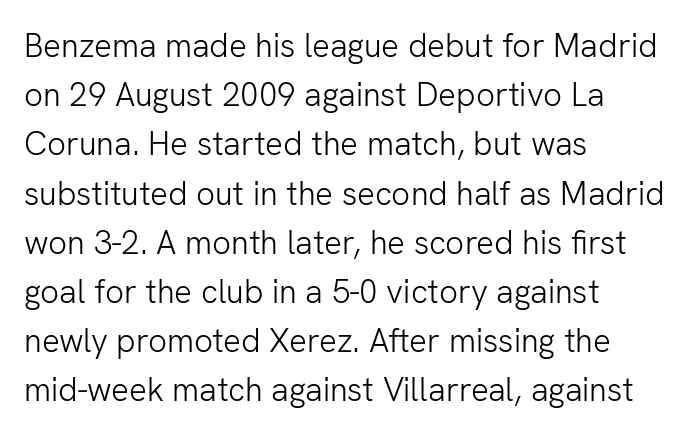
{"serif": "no", "italic": "no", "bold": "no", "weight": "light", "width": "normal", "stroke_contrast": "low", "x_height": "medium", "monospaced": "no", "underline": "no", "align": "left", "line_spacing": "normal", "line_spacing_ratio": 1.49, "letter_spacing": "normal", "letter_spacing_em": 0.0, "glyph_px": 33}
